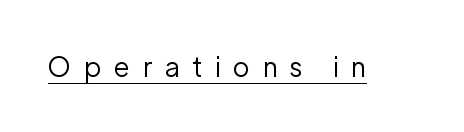
The font's upright variant was chosen for this text. The letters look calm and open, with moderate or lighter stems. Emphasis is given by a line drawn under the lettering. Substantial extra tracking has been applied to these lines.
